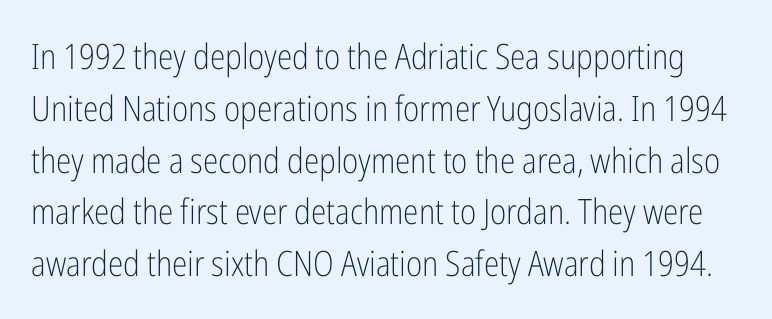
{"serif": "no", "italic": "no", "bold": "no", "weight": "light", "width": "condensed", "stroke_contrast": "low", "x_height": "medium", "monospaced": "no", "underline": "no", "line_spacing": "normal", "line_spacing_ratio": 1.48, "letter_spacing": "normal", "letter_spacing_em": 0.0, "glyph_px": 35}
